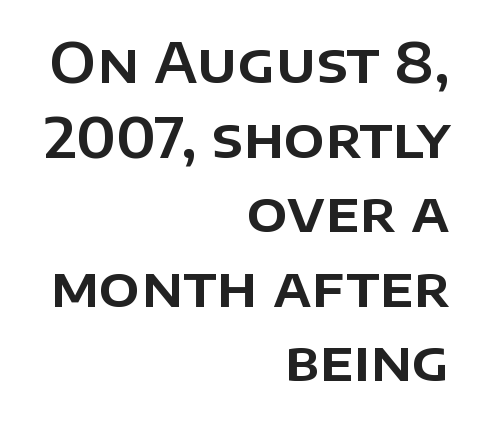
{"serif": "no", "italic": "no", "width": "normal", "stroke_contrast": "low", "x_height": "large", "monospaced": "no", "underline": "no", "align": "right", "line_spacing": "normal", "line_spacing_ratio": 1.38, "letter_spacing": "normal", "letter_spacing_em": 0.0, "glyph_px": 54}
